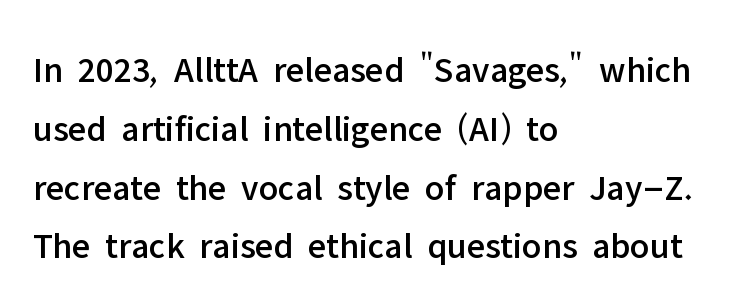
Typographically, this falls in the sans-serif category. Underlining? Definitely not there. The letters advance in unequal steps, a hallmark of proportional type. Designer's note — italics off, roman on. Each line starts at the same left margin while the right side varies.
